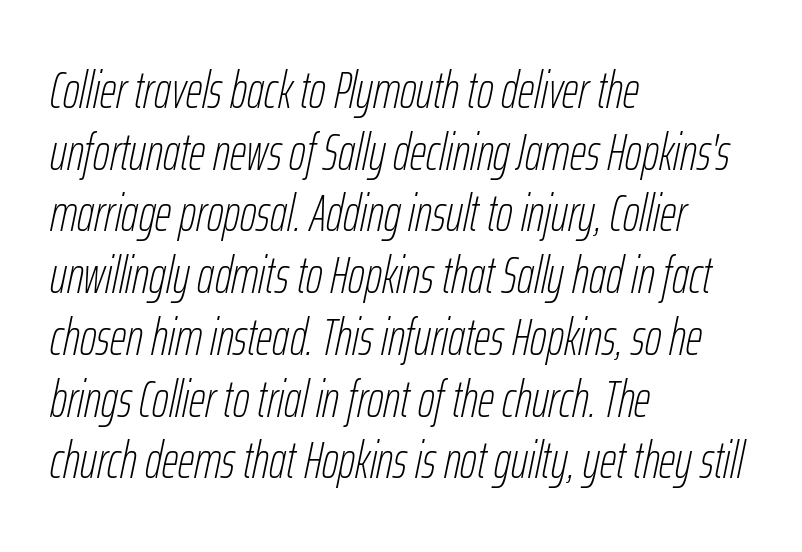
Only glyphs here, with clear space below each row. No letter is thick-stroked: the sample isn't bold. Is the block centered? No — it sits flush against the left margin. The rendering applies a slant to the glyphs.
